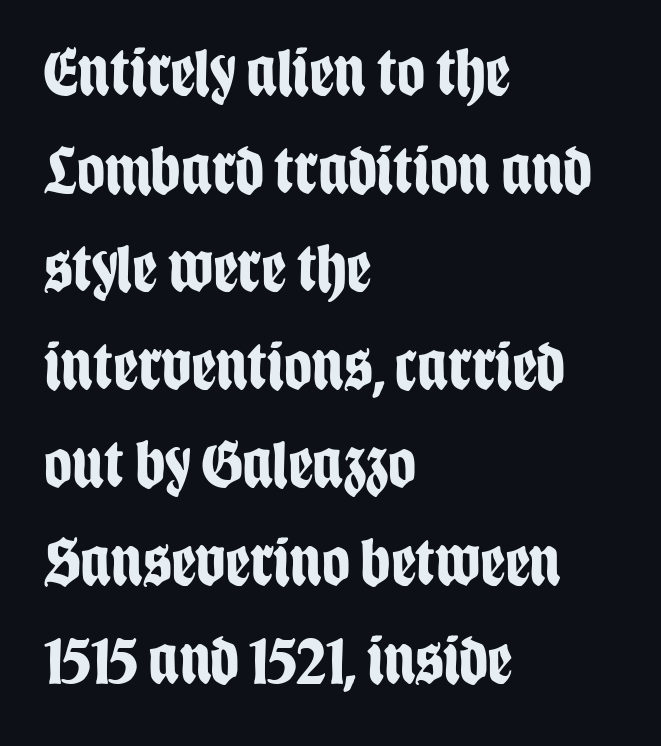
Q: Is the text bold? A: Yes.
Q: Is the text italic (slanted)? A: No, it is upright.
Q: Is the typeface a serif or a sans-serif typeface? A: Sans-serif.
Q: Is the text underlined? A: No.
Q: How is the paragraph aligned? A: Left-aligned.
Q: Is the spacing between letters normal or unusually wide? A: Normal.
Q: Is the spacing between lines tight, normal or loose? A: Normal.
Q: Width (condensed, normal, or wide)? A: Condensed.
Q: Stroke contrast? A: Low.
Q: x-height? A: Large.
Q: Monospaced? A: No.
